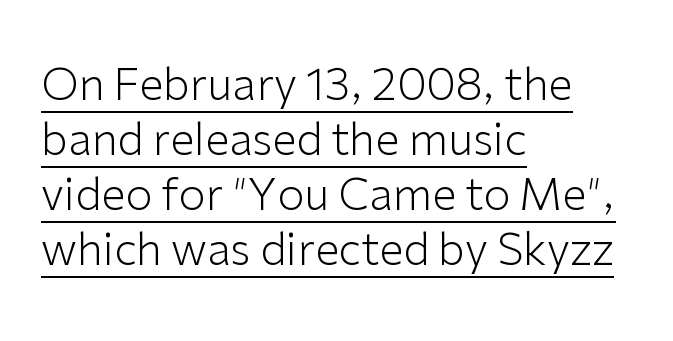
{"serif": "no", "italic": "no", "bold": "no", "weight": "light", "width": "normal", "stroke_contrast": "low", "x_height": "medium", "monospaced": "no", "underline": "yes", "align": "left", "line_spacing": "normal", "line_spacing_ratio": 1.25, "letter_spacing": "normal", "letter_spacing_em": 0.0, "glyph_px": 44}
